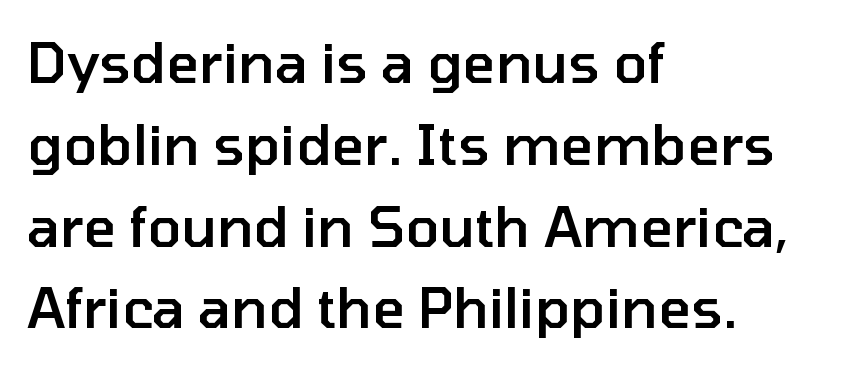
{"serif": "no", "italic": "no", "bold": "semi", "weight": "semibold", "width": "normal", "stroke_contrast": "low", "x_height": "medium", "monospaced": "no", "underline": "no", "align": "left", "line_spacing": "normal", "line_spacing_ratio": 1.46, "letter_spacing": "normal", "letter_spacing_em": 0.0, "glyph_px": 56}
